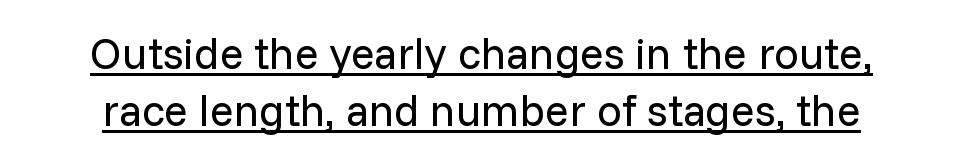
The image shows 44 px regular-weight sans-serif type, upright; set normal line spacing (1.3x), normal letter spacing, underlined; low stroke contrast and a medium x-height.
